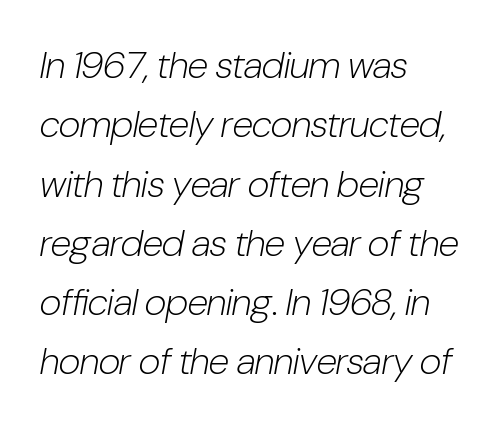
The letters sit at their default tracking, neither squeezed nor spread. A normal amount of white space separates one row of letters from the next. Line beginnings align vertically; line endings do not. Weight class: somewhere from thin through regular. There's an unmistakable incline to the writing here.
